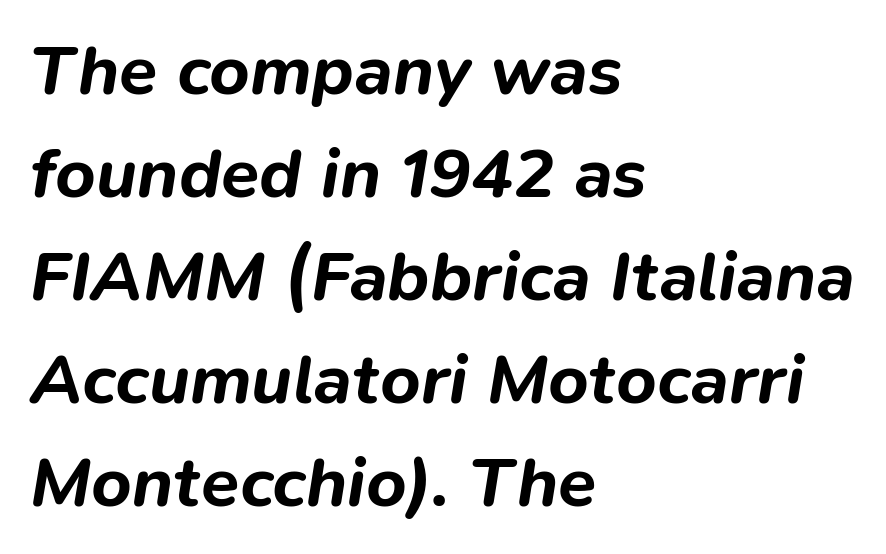
Q: Is the text bold? A: Yes.
Q: Is the text italic (slanted)? A: Yes, it leans right by about 9 degrees.
Q: Is the text underlined? A: No.
Q: How is the paragraph aligned? A: Left-aligned.
Q: Is the spacing between letters normal or unusually wide? A: Normal.
Q: Is the spacing between lines tight, normal or loose? A: Normal.
Q: Width (condensed, normal, or wide)? A: Normal.
Q: Stroke contrast? A: Low.
Q: x-height? A: Medium.
Q: Monospaced? A: No.
